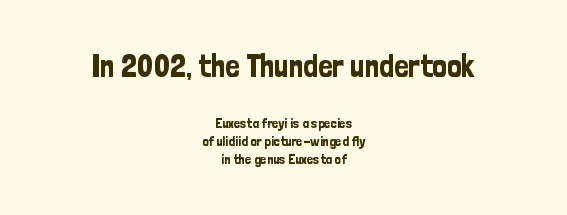
How would I describe the line gaps? Plain and ordinary. Standard letterfit; no display-style spreading of the glyphs. A bare baseline throughout the passage. The typography opts for an upright posture over an oblique one. The compositor balanced each line on the midline. The rendering uses natural spacing where letterforms have individual widths.
